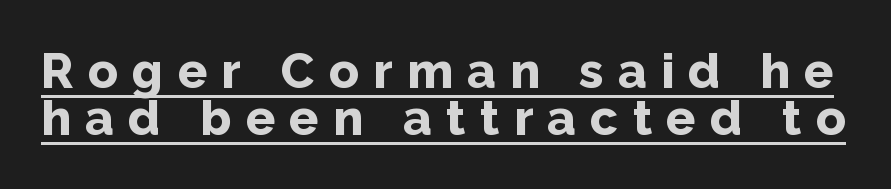
Closely set lines give the paragraph a compact silhouette. Designer's note — italics off, roman on. Spacing verdict: proportional, widths tailored to each character. Grotesque or geometric, the face here clearly has no serifs. Emphasis by weight is at full strength: bold. Does a line run under the words? Yes, clearly.
